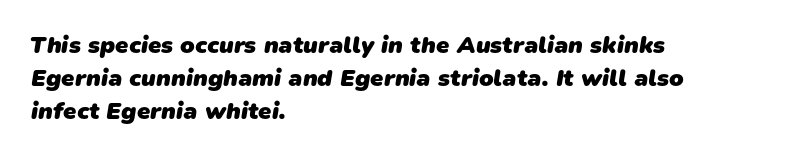
{"bold": "yes", "underline": "no", "align": "left", "line_spacing": "normal", "line_spacing_ratio": 1.38, "letter_spacing": "normal", "letter_spacing_em": 0.0, "glyph_px": 24}
